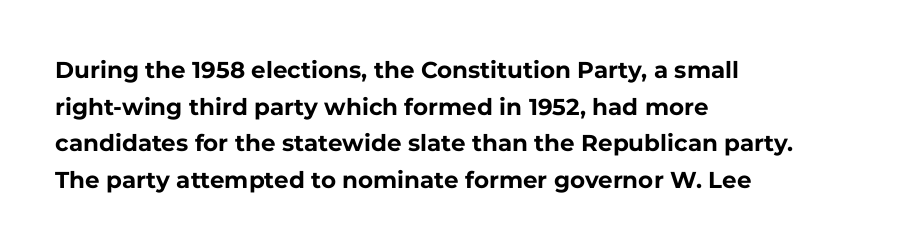
Visually the block forms a straight wall on the left and a jagged coastline on the right. The letters are bold, with thick, heavy strokes. The gap between lines stays unmarked. This sample keeps an unexceptional amount of space between lines. The horizontal fit of the characters is conventional and even. Vertical strokes here are truly vertical.
